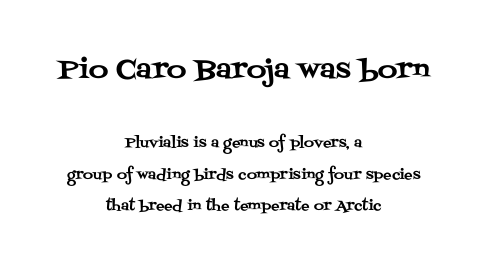
Q: Is the text italic (slanted)? A: No, it is upright.
Q: Is the text underlined? A: No.
Q: How is the paragraph aligned? A: Centered.
Q: Is the spacing between letters normal or unusually wide? A: Normal.
Q: Is the spacing between lines tight, normal or loose? A: Loose.
Q: Which block of text is set in a larger size, the first (top) or the second (bottom)? A: The first (top) one.
